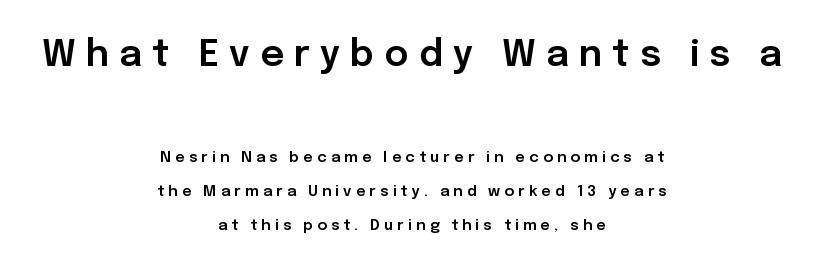
{"serif": "no", "italic": "no", "width": "normal", "stroke_contrast": "low", "x_height": "medium", "monospaced": "no", "underline": "no", "align": "center", "line_spacing": "loose", "line_spacing_ratio": 2.28, "letter_spacing": "wide", "letter_spacing_em": 0.27, "larger_block": "first", "size_ratio": 2.47, "glyph_px": 37}
